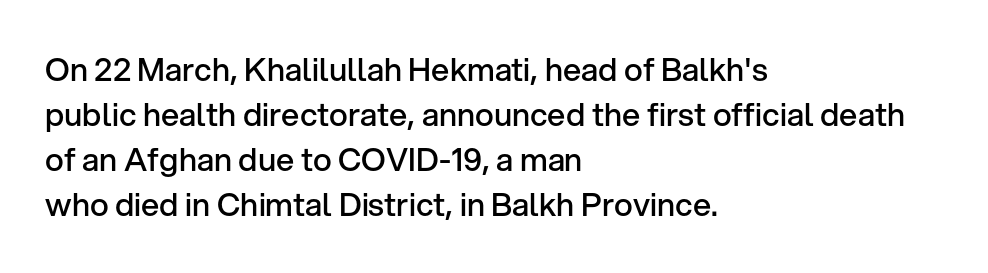
Typeset ragged right — the left edge is the straight one. Look at the bottom of the vertical strokes: they stop flat, with no serifs. This sample has the flowing, uneven cadence of proportional lettering. Tracking here is standard; glyphs follow each other at the usual distance. Just letters on the line, the space beneath them empty.
